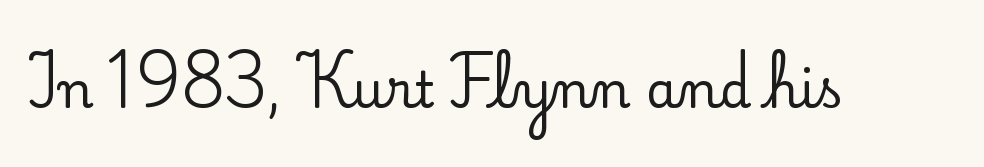
The image shows 50 px serif type, upright; set normal letter spacing, not underlined; low stroke contrast and a small x-height.
